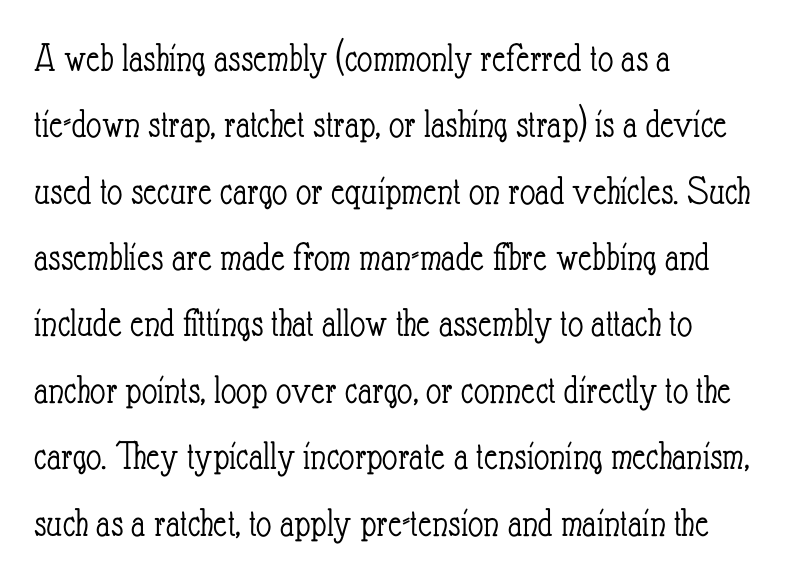
{"italic": "no", "bold": "no", "weight": "light", "width": "condensed", "stroke_contrast": "low", "x_height": "small", "monospaced": "no", "underline": "no", "align": "left", "line_spacing": "normal", "line_spacing_ratio": 1.58, "letter_spacing": "normal", "letter_spacing_em": 0.0, "glyph_px": 42}
